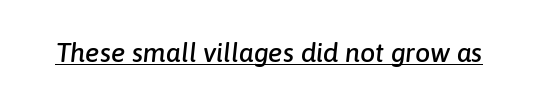
The image shows 27 px text type, italic (leaning right); set normal letter spacing, underlined.
